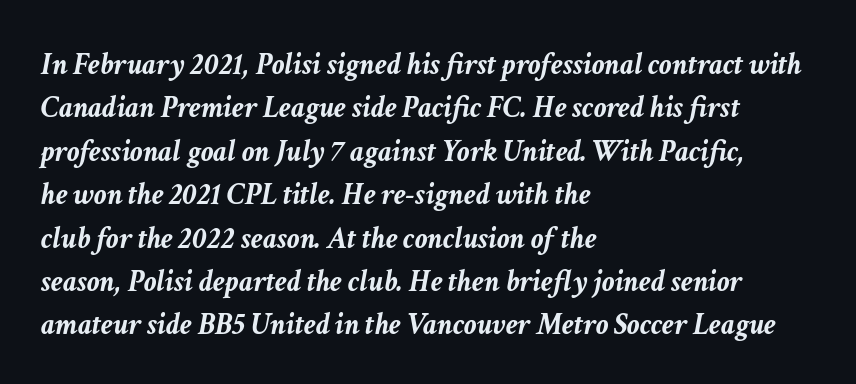
Does the weight exceed regular? Yes, all the way to bold. These lines sit exactly where default settings would place them. Varying glyph widths throughout — classic text-font behaviour. One-word summary of the alignment: left. This is oblique type, the kind used for emphasis or titles. Students, note that the glyphs here touch the page at normal intervals.
